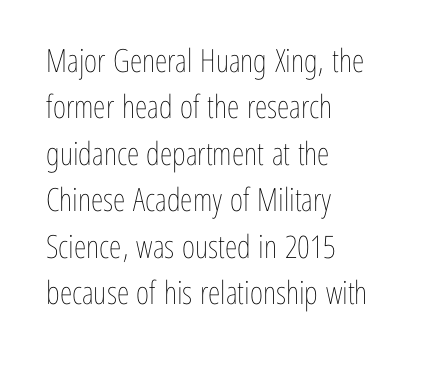
The image shows 32 px thin, condensed type, upright; set left-aligned, normal line spacing (1.45x), normal letter spacing, not underlined; low stroke contrast and a medium x-height.
